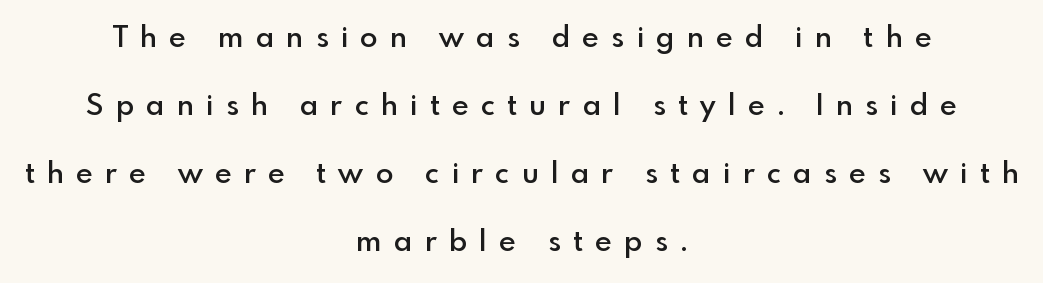
Q: Is the text bold? A: Semi-bold.
Q: Is the text italic (slanted)? A: No, it is upright.
Q: Is the typeface a serif or a sans-serif typeface? A: Sans-serif.
Q: Is the text underlined? A: No.
Q: How is the paragraph aligned? A: Centered.
Q: Is the spacing between letters normal or unusually wide? A: Unusually wide.
Q: Is the spacing between lines tight, normal or loose? A: Loose.
Q: Width (condensed, normal, or wide)? A: Normal.
Q: x-height? A: Small.
Q: Monospaced? A: No.
